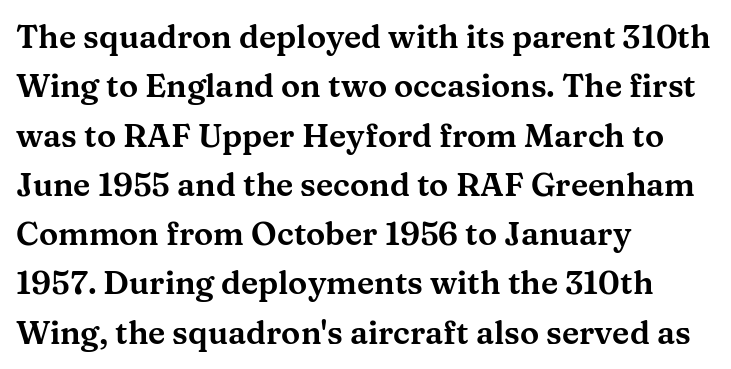
Q: Is the text italic (slanted)? A: No, it is upright.
Q: Is the typeface a serif or a sans-serif typeface? A: Serif.
Q: Is the text underlined? A: No.
Q: How is the paragraph aligned? A: Left-aligned.
Q: Is the spacing between letters normal or unusually wide? A: Normal.
Q: Is the spacing between lines tight, normal or loose? A: Normal.
Q: Width (condensed, normal, or wide)? A: Wide.
Q: Stroke contrast? A: Medium.
Q: x-height? A: Medium.
Q: Monospaced? A: No.
